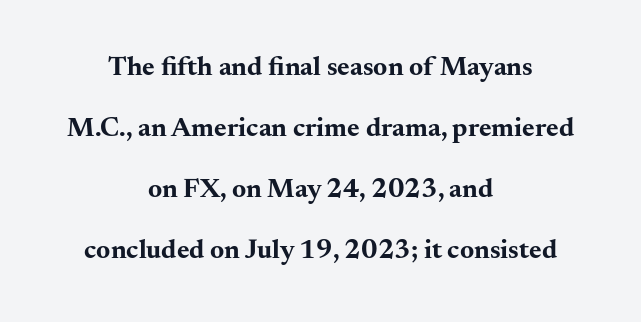
{"italic": "no", "bold": "yes", "underline": "no", "align": "center", "line_spacing": "loose", "line_spacing_ratio": 2.26, "letter_spacing": "normal", "letter_spacing_em": 0.0, "glyph_px": 27}
